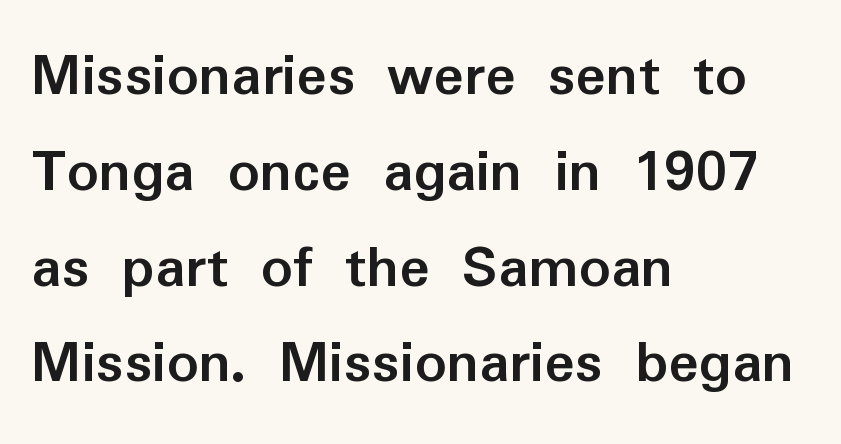
Q: Is the text bold? A: Yes.
Q: Is the text italic (slanted)? A: No, it is upright.
Q: Is the typeface a serif or a sans-serif typeface? A: Sans-serif.
Q: Is the text underlined? A: No.
Q: How is the paragraph aligned? A: Left-aligned.
Q: Is the spacing between letters normal or unusually wide? A: Normal.
Q: Is the spacing between lines tight, normal or loose? A: Normal.
Q: Width (condensed, normal, or wide)? A: Normal.
Q: Stroke contrast? A: Low.
Q: x-height? A: Medium.
Q: Monospaced? A: No.
